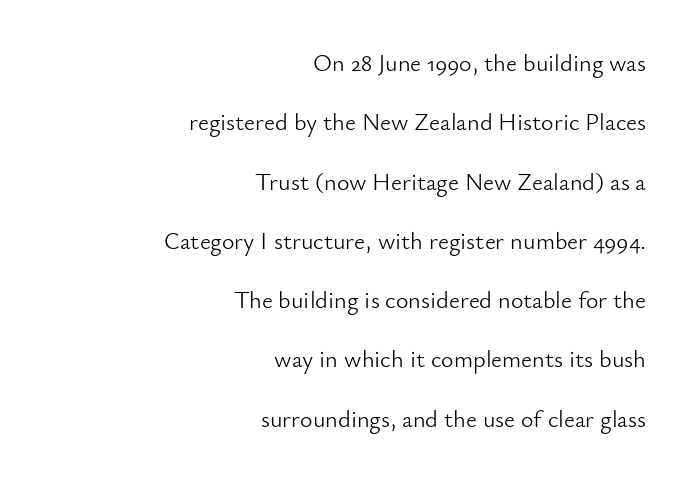
{"italic": "no", "bold": "no", "underline": "no", "align": "right", "line_spacing": "loose", "line_spacing_ratio": 2.47, "letter_spacing": "normal", "letter_spacing_em": 0.0, "glyph_px": 24}
